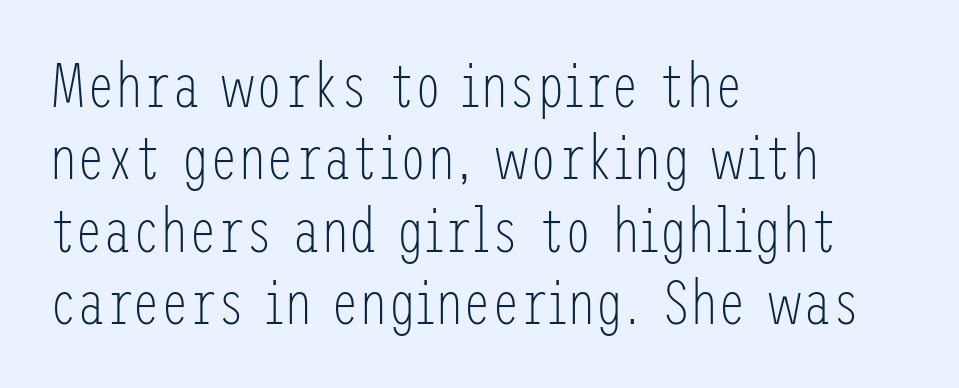
Q: Is the text bold? A: No.
Q: Is the text italic (slanted)? A: No, it is upright.
Q: Is the typeface a serif or a sans-serif typeface? A: Sans-serif.
Q: Is the text underlined? A: No.
Q: How is the paragraph aligned? A: Left-aligned.
Q: Is the spacing between letters normal or unusually wide? A: Normal.
Q: Is the spacing between lines tight, normal or loose? A: Tight.
Q: Width (condensed, normal, or wide)? A: Condensed.
Q: Stroke contrast? A: Low.
Q: x-height? A: Medium.
